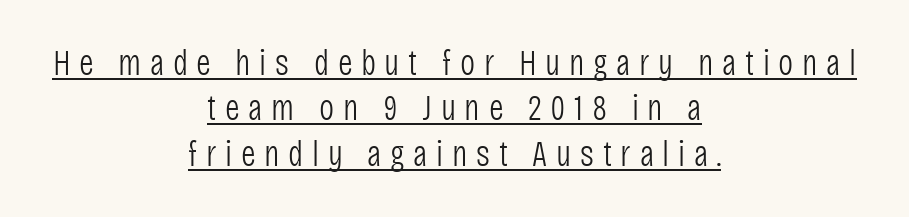
{"serif": "no", "italic": "no", "bold": "no", "weight": "light", "width": "condensed", "stroke_contrast": "low", "x_height": "large", "monospaced": "no", "underline": "yes", "align": "center", "line_spacing": "normal", "line_spacing_ratio": 1.26, "letter_spacing": "wide", "letter_spacing_em": 0.24, "glyph_px": 36}
